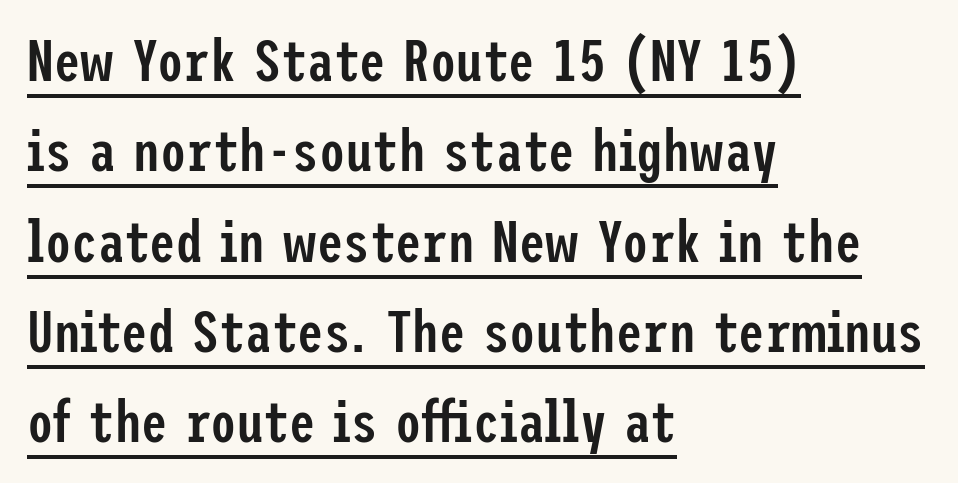
Does the leading feel generous? No, just average. Honestly, the letter spacing is just normal — you wouldn't notice it. Tall strokes in this sample are plumb rather than angled. This is the in-between weight designers call semibold or demi.
